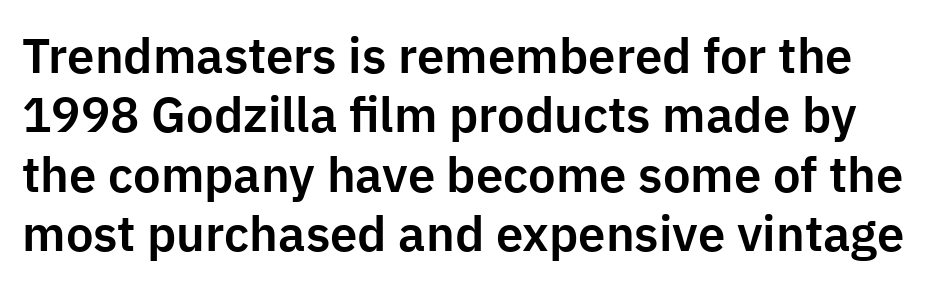
{"serif": "no", "italic": "no", "width": "normal", "stroke_contrast": "low", "x_height": "medium", "monospaced": "no", "underline": "no", "line_spacing_ratio": 1.21, "letter_spacing": "normal", "letter_spacing_em": 0.0, "glyph_px": 49}
